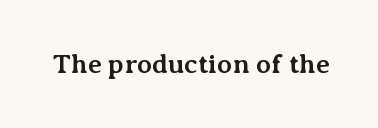
{"italic": "no", "bold": "yes", "underline": "no", "letter_spacing": "normal", "letter_spacing_em": 0.0, "glyph_px": 27}
